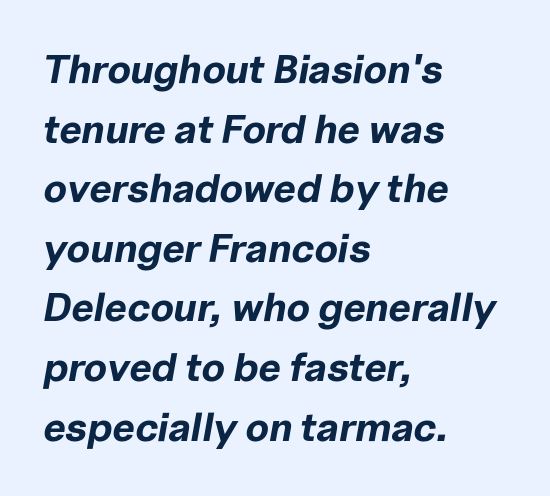
{"italic": "yes", "lean": "right", "slant_degrees": 10, "bold": "yes", "weight": "bold", "width": "normal", "stroke_contrast": "low", "x_height": "medium", "monospaced": "no", "underline": "no", "align": "left", "line_spacing": "normal", "line_spacing_ratio": 1.49, "letter_spacing": "normal", "letter_spacing_em": 0.0, "glyph_px": 40}
